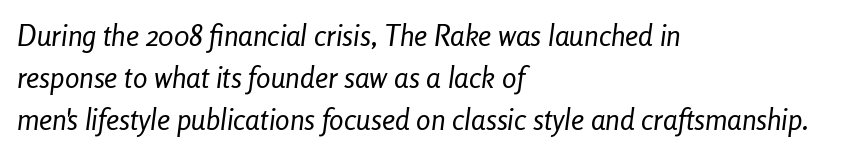
The image shows 29 px regular-weight, condensed type, italic (leaning right); set left-aligned, normal line spacing (1.44x), normal letter spacing, not underlined; low stroke contrast and a medium x-height.
